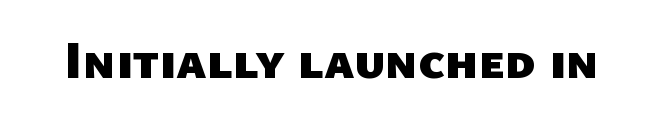
Q: Is the text bold? A: Yes.
Q: Is the typeface a serif or a sans-serif typeface? A: Sans-serif.
Q: Is the text underlined? A: No.
Q: Is the spacing between letters normal or unusually wide? A: Normal.
Q: Width (condensed, normal, or wide)? A: Normal.
Q: Stroke contrast? A: Low.
Q: x-height? A: Medium.
Q: Monospaced? A: No.
